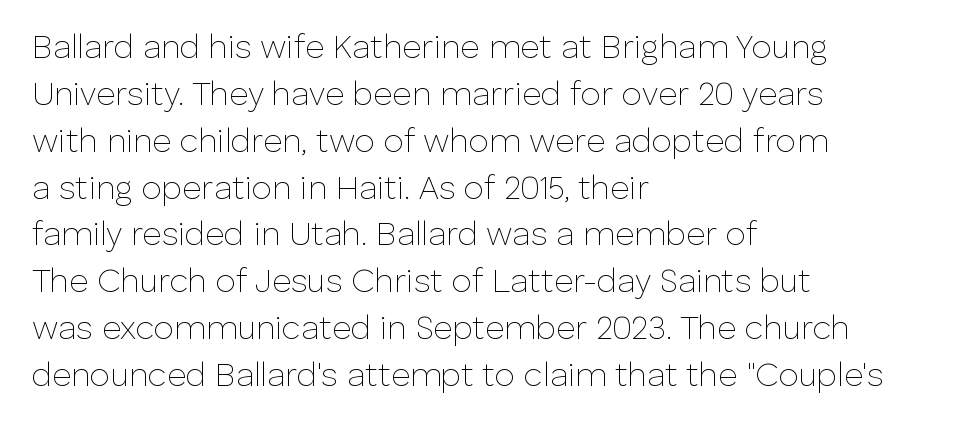
The words here are not underlined. The font sits on the lighter half of the weight spectrum, regular included. In terms of letterspacing, this is plain default setting. Leftover space on each line is placed entirely after the last word. A roman cut, with each character standing at attention.
